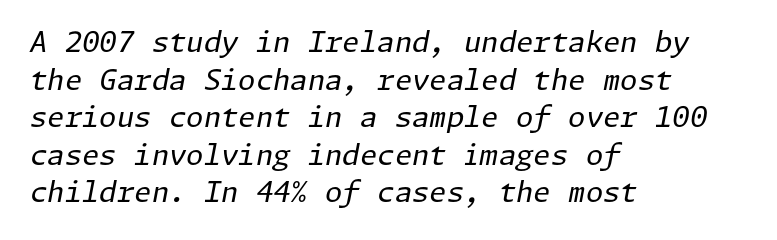
Q: Is the text bold? A: No.
Q: Is the text italic (slanted)? A: Yes, it leans right by about 11 degrees.
Q: Is the text underlined? A: No.
Q: How is the paragraph aligned? A: Left-aligned.
Q: Is the spacing between letters normal or unusually wide? A: Normal.
Q: Is the spacing between lines tight, normal or loose? A: Normal.
Q: Width (condensed, normal, or wide)? A: Normal.
Q: Stroke contrast? A: Low.
Q: x-height? A: Medium.
